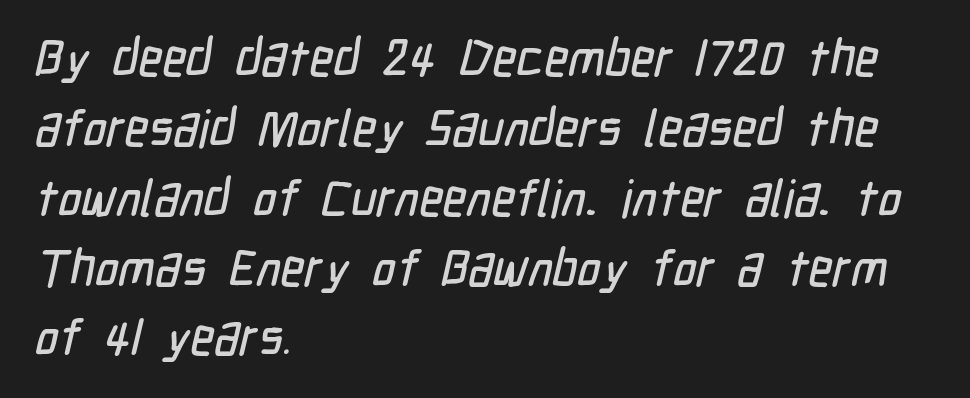
The image shows 51 px condensed sans-serif type; set left-aligned, normal line spacing (1.37x), normal letter spacing, not underlined; low stroke contrast and a medium x-height.
